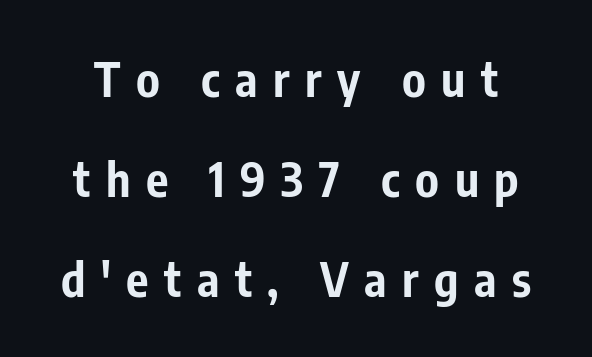
{"serif": "no", "italic": "no", "bold": "yes", "weight": "bold", "width": "condensed", "stroke_contrast": "low", "x_height": "medium", "monospaced": "no", "underline": "no", "line_spacing": "loose", "line_spacing_ratio": 2.13, "letter_spacing": "wide", "letter_spacing_em": 0.33, "glyph_px": 47}
